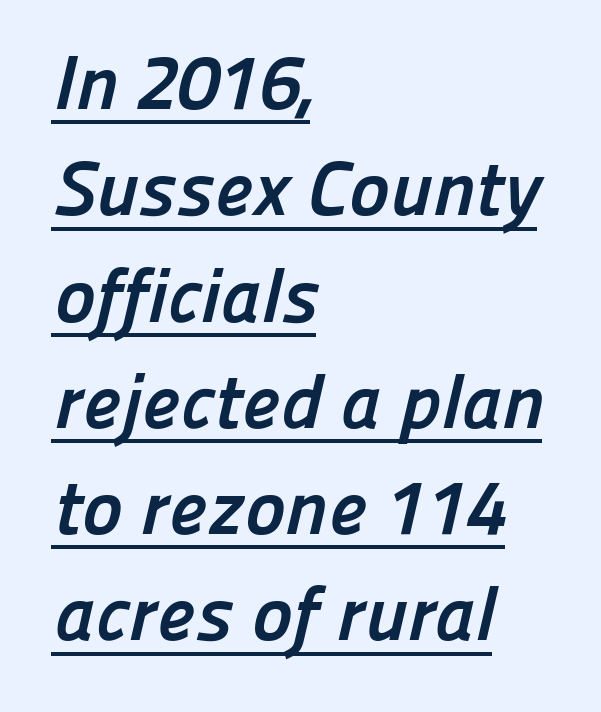
Q: Is the text bold? A: Yes.
Q: Is the typeface a serif or a sans-serif typeface? A: Sans-serif.
Q: Is the text underlined? A: Yes.
Q: How is the paragraph aligned? A: Left-aligned.
Q: Is the spacing between letters normal or unusually wide? A: Normal.
Q: Is the spacing between lines tight, normal or loose? A: Normal.
Q: Width (condensed, normal, or wide)? A: Normal.
Q: Stroke contrast? A: Low.
Q: x-height? A: Medium.
Q: Monospaced? A: No.
